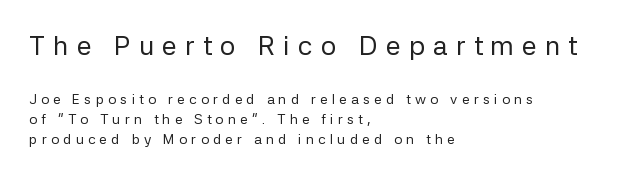
{"italic": "no", "bold": "no", "underline": "no", "align": "left", "line_spacing": "normal", "line_spacing_ratio": 1.45, "letter_spacing": "wide", "letter_spacing_em": 0.3, "larger_block": "first", "size_ratio": 1.93, "glyph_px": 27}
